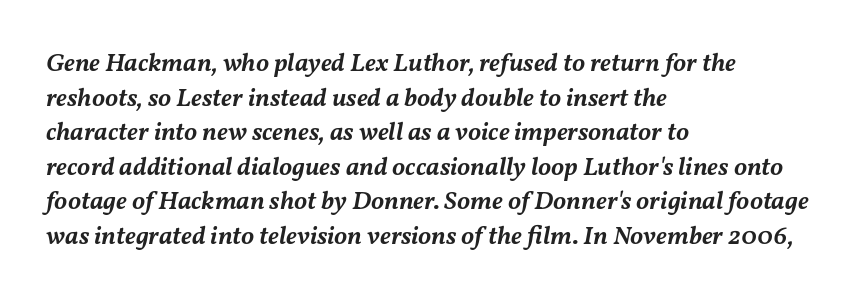
Any mark beneath the type? The region is blank. Is the block centered? No — it sits flush against the left margin. A semibold gives these letters moderate extra thickness, short of bold. Rows of type keep a routine distance in the vertical direction. The passage shown has conventional tracking throughout.
